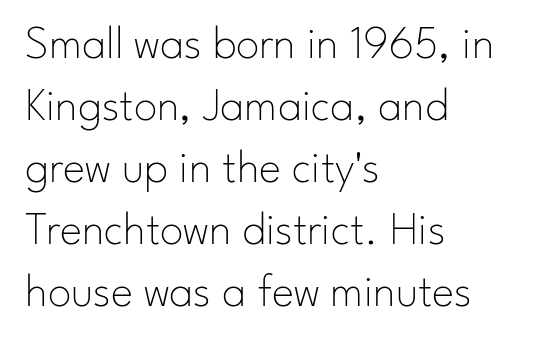
The face used here is rendered with its standard letterfit. When letters stand straight like this, we call the style roman or upright. Weight class: somewhere from thin through regular. Horizontal alignment here is leftward, the default for most running prose. Note the varied advance widths — an 'i' is clearly narrower than an 'm'.
